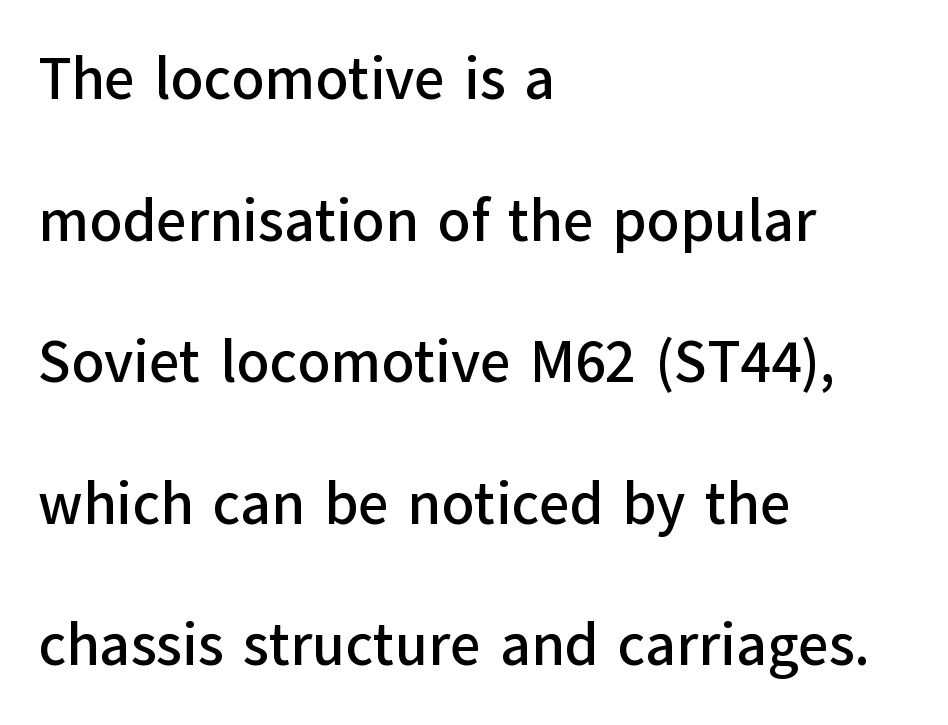
Type style note: lacks serifs. The typography opts for an upright posture over an oblique one. Which margin do the lines hug? The left one — the right edge is uneven. The passage shown has conventional tracking throughout. Character widths vary here, with narrow letters taking less room than wide ones.
